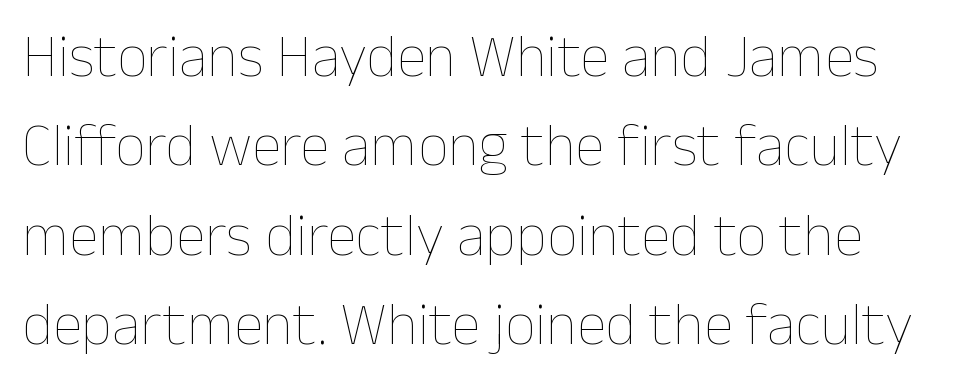
{"italic": "no", "bold": "no", "weight": "thin", "width": "normal", "stroke_contrast": "low", "x_height": "medium", "monospaced": "no", "underline": "no", "line_spacing": "normal", "line_spacing_ratio": 1.49, "letter_spacing": "normal", "letter_spacing_em": 0.0, "glyph_px": 60}
